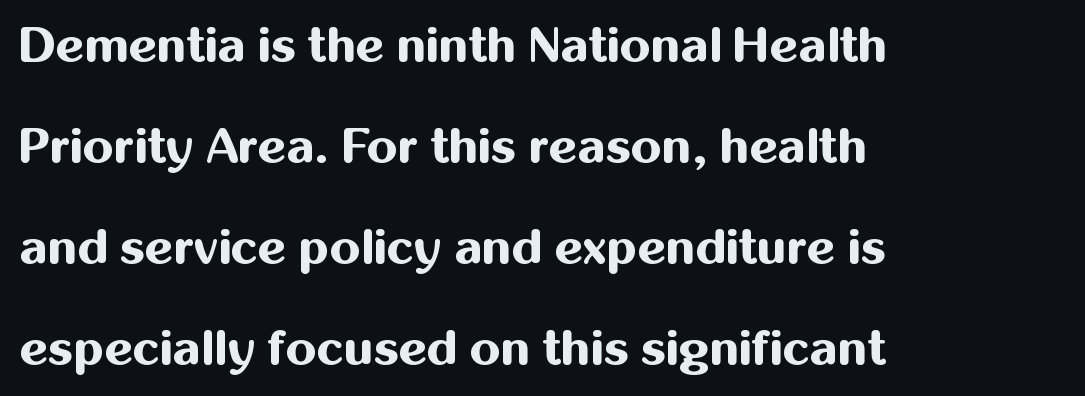
The image shows 49 px bold sans-serif type, upright; set left-aligned, loose line spacing (2.06x), normal letter spacing, not underlined; medium stroke contrast and a medium x-height.
